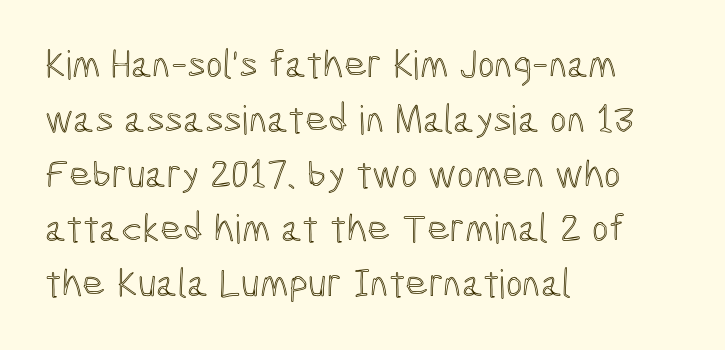
The image shows 40 px condensed type, upright; set left-aligned, normal line spacing (1.37x), normal letter spacing, not underlined; a medium x-height.
